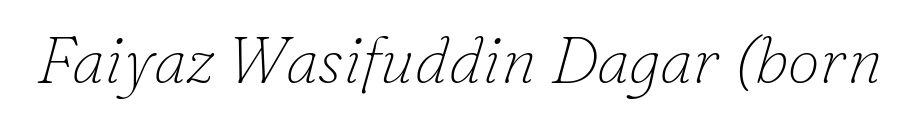
{"serif": "yes", "italic": "yes", "lean": "right", "slant_degrees": 16, "bold": "no", "weight": "thin", "width": "normal", "stroke_contrast": "low", "x_height": "small", "monospaced": "no", "underline": "no", "letter_spacing": "normal", "letter_spacing_em": 0.0, "glyph_px": 65}
